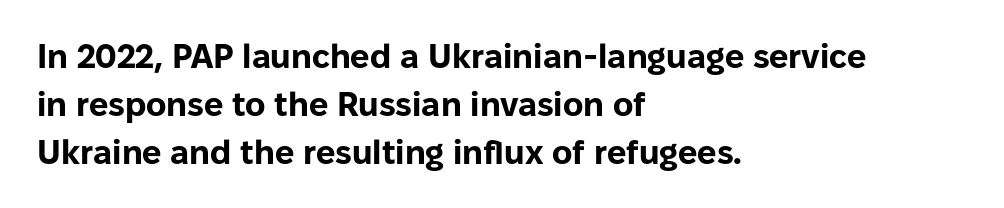
Every row of glyphs begins at an identical x-position on the left. The tracking reads as untouched default to a designer's eye. The designer left line spacing at the default. Anything drawn beneath the words? Only blank space. Type style note: lacks serifs.
